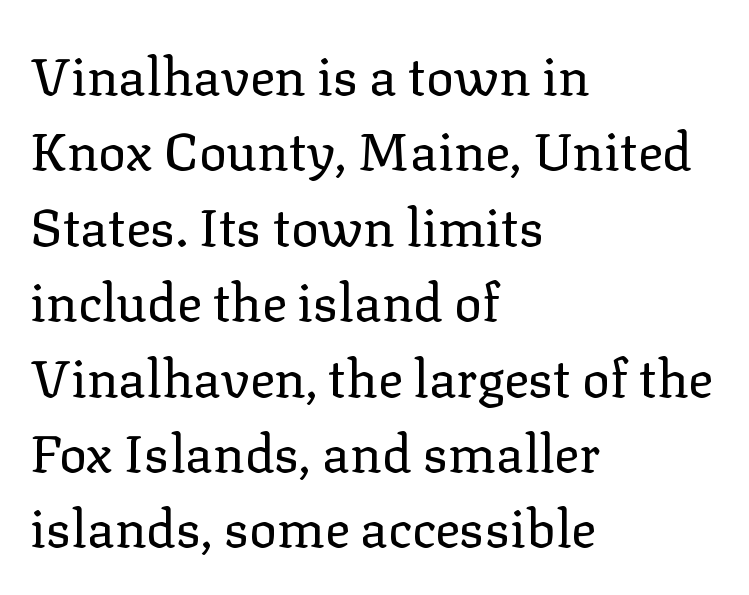
{"serif": "yes", "italic": "no", "bold": "no", "weight": "regular", "width": "normal", "stroke_contrast": "low", "x_height": "medium", "monospaced": "no", "underline": "no", "align": "left", "line_spacing": "normal", "line_spacing_ratio": 1.45, "letter_spacing": "normal", "letter_spacing_em": 0.0, "glyph_px": 52}
